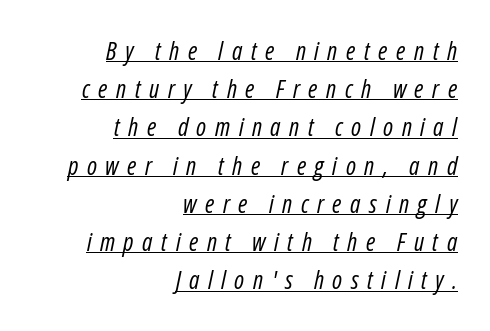
The gaps between neighbouring characters are conspicuously large. An italicized treatment has been applied to the whole sample. The typesetter chose a ragged-left arrangement here. Leading: standard. Beneath each row of characters lies a ruled line. The characters are drawn with everyday or finer stroke widths.
